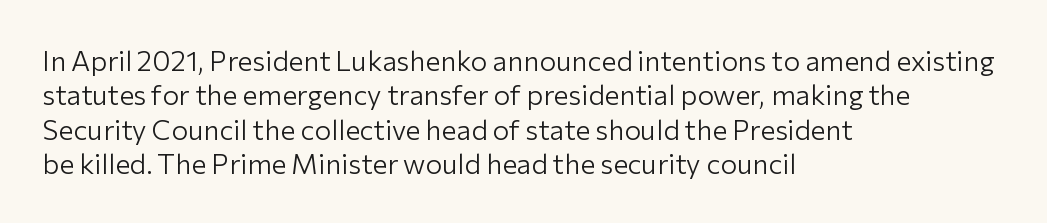
Tracking here is standard; glyphs follow each other at the usual distance. Spacing verdict: proportional, widths tailored to each character. Type style note: lacks serifs. Does the copy run flush right? No — it runs flush left.
